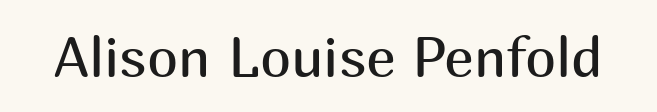
This is sans-serif lettering, the kind often seen on screens and signage. Each letter keeps its own natural width here, so spacing adapts to shape. The type is set solid horizontally, with unmodified tracking. Rule under the text: the space is simply empty.
